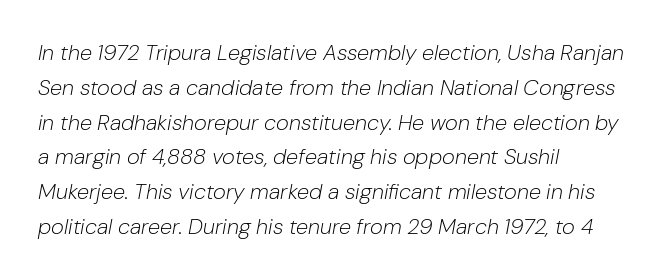
{"italic": "yes", "lean": "right", "slant_degrees": 10, "bold": "no", "underline": "no", "align": "left", "line_spacing": "normal", "line_spacing_ratio": 1.58, "letter_spacing": "normal", "letter_spacing_em": 0.0, "glyph_px": 22}
